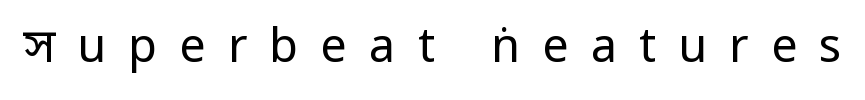
{"serif": "no", "italic": "no", "bold": "no", "weight": "regular", "width": "condensed", "stroke_contrast": "low", "x_height": "large", "monospaced": "no", "underline": "no", "letter_spacing": "wide", "letter_spacing_em": 0.47, "glyph_px": 47}
